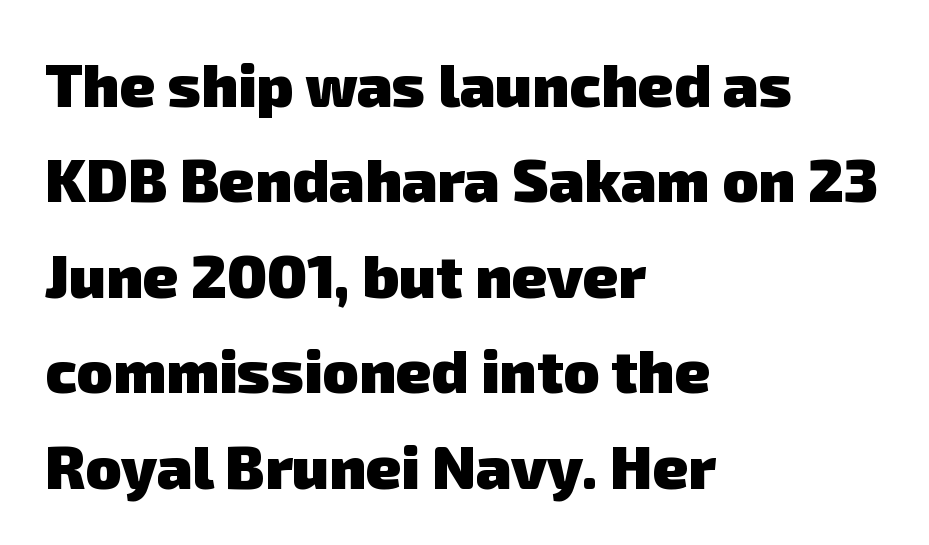
{"serif": "no", "bold": "yes", "weight": "heavy", "width": "normal", "stroke_contrast": "low", "x_height": "medium", "monospaced": "no", "underline": "no", "align": "left", "line_spacing": "normal", "line_spacing_ratio": 1.59, "letter_spacing": "normal", "letter_spacing_em": 0.0, "glyph_px": 60}
